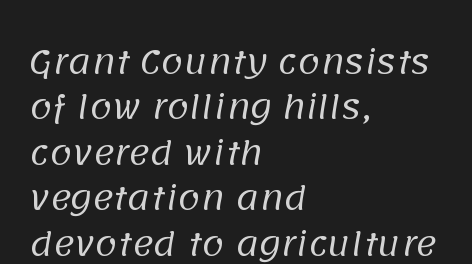
{"serif": "no", "bold": "no", "weight": "regular", "width": "normal", "stroke_contrast": "low", "x_height": "large", "monospaced": "no", "underline": "no", "align": "left", "line_spacing": "normal", "line_spacing_ratio": 1.42, "letter_spacing": "normal", "letter_spacing_em": 0.0, "glyph_px": 32}
